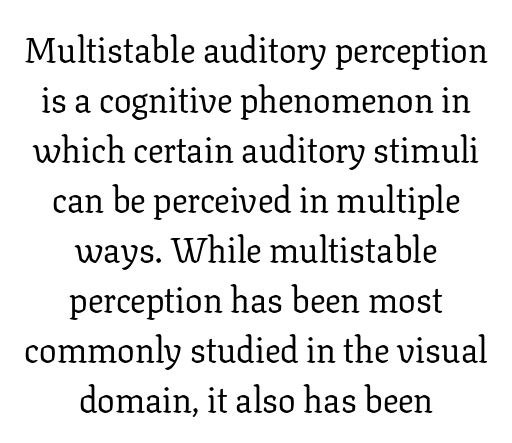
No italicization has been applied; the sample stays upright. The rendering uses natural spacing where letterforms have individual widths. Regarding leading, the lines here are spaced in the standard way. The glyphs are unaccompanied by any horizontal stroke below them.
